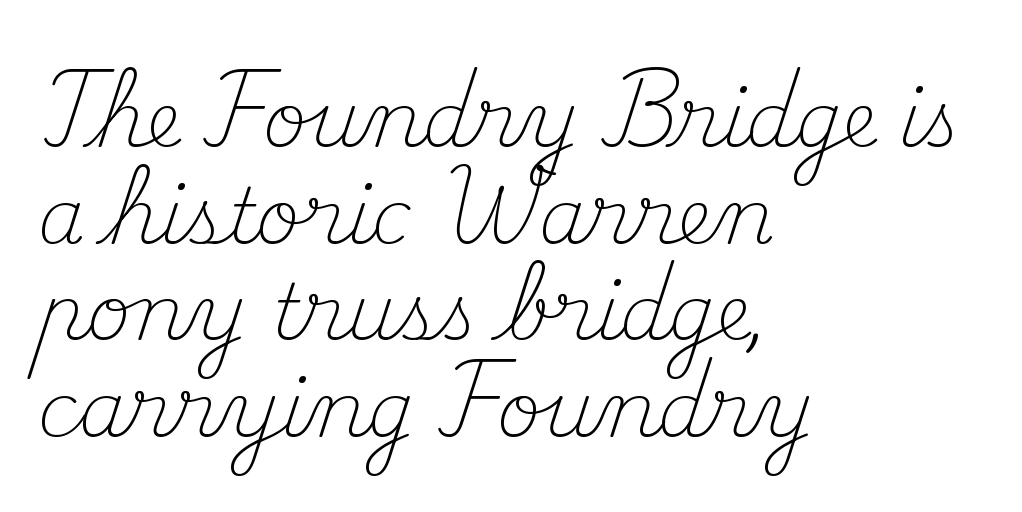
The image shows 76 px light serif type; set left-aligned, normal line spacing (1.27x), normal letter spacing, not underlined; medium stroke contrast and a small x-height.
